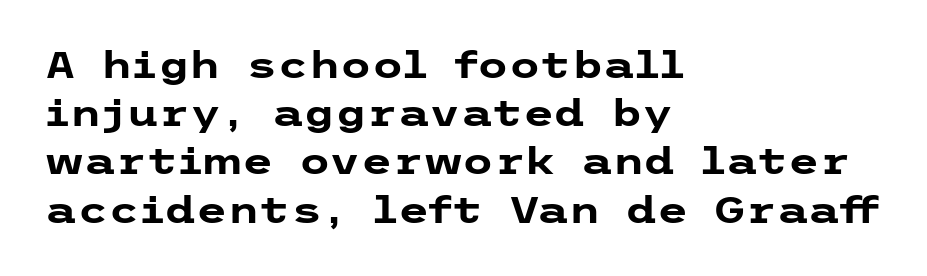
Does the leading feel generous? No, just average. The passage shown has conventional tracking throughout. Only glyphs here, with clear space below each row. The text was rendered using a sans face with plain stroke endings.
